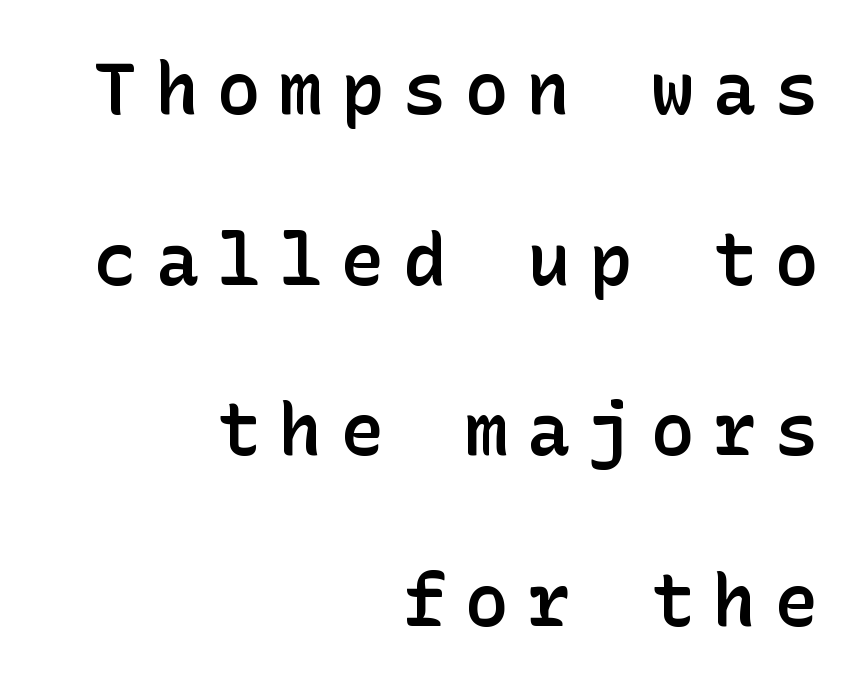
{"serif": "no", "italic": "no", "bold": "semi", "weight": "semibold", "width": "normal", "stroke_contrast": "low", "x_height": "medium", "underline": "no", "align": "right", "line_spacing": "loose", "line_spacing_ratio": 2.37, "letter_spacing": "wide", "letter_spacing_em": 0.26, "glyph_px": 72}
